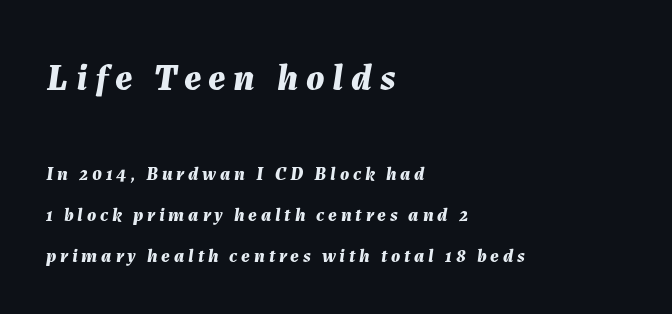
The image shows 38 px bold type, italic (leaning right); set left-aligned, loose line spacing (2.15x), unusually wide letter spacing (+0.2 em), not underlined; the first (top) block is 2.0x larger; medium stroke contrast and a medium x-height.
